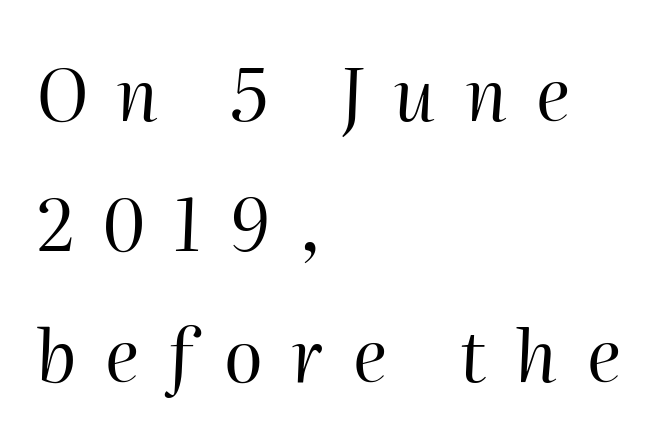
The image shows 72 px regular-weight type, italic (leaning right); set left-aligned, line spacing 1.81x, unusually wide letter spacing (+0.4 em), not underlined; high stroke contrast and a medium x-height.
